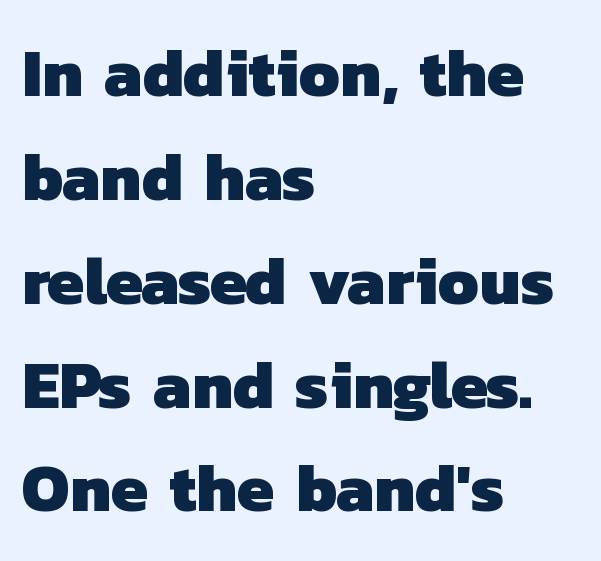
Nothing sits at the stroke ends, so this counts as sans-serif. Default kerning and tracking; the words read as compact shapes. The space directly below the letters is spotless. The passage shown is typed in a proportional face where columns would drift.
